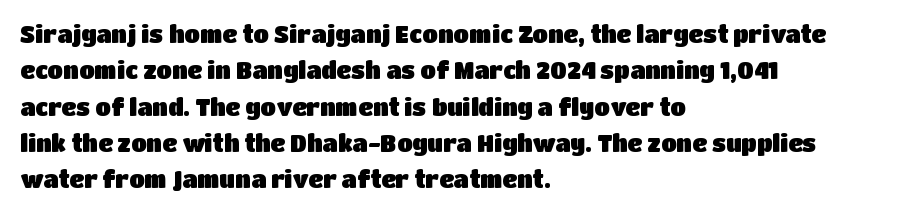
The image shows 23 px text type, upright; set left-aligned, normal line spacing (1.58x), normal letter spacing, not underlined.
